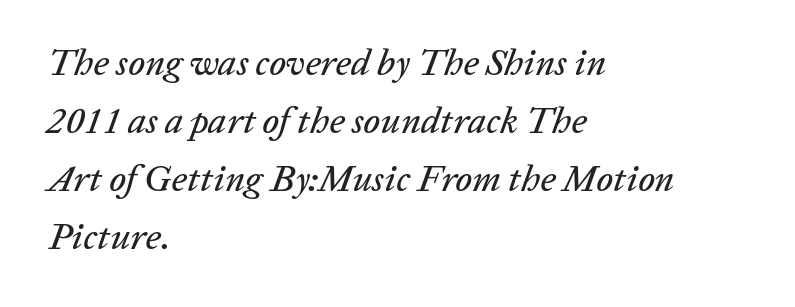
Here the designer chose a conventional face with non-uniform glyph widths. Rows of type keep a routine distance in the vertical direction. Characters are canted at an angle relative to the baseline's perpendicular. The words here are not underlined. Left-aligned paragraph, ragged on the right. Standard letterfit; no display-style spreading of the glyphs.
